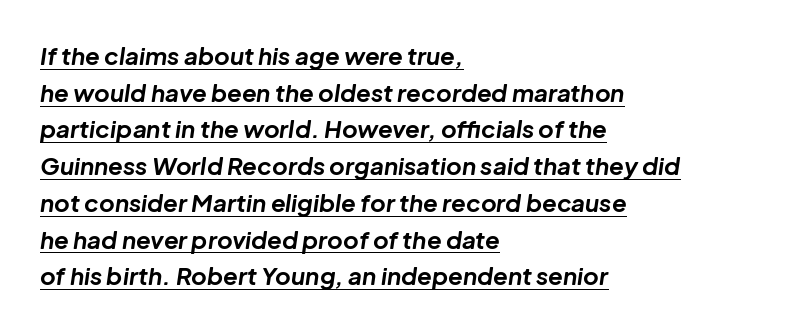
Q: Is the text bold? A: Yes.
Q: Is the text italic (slanted)? A: Yes, it leans right by about 8 degrees.
Q: Is the text underlined? A: Yes.
Q: How is the paragraph aligned? A: Left-aligned.
Q: Is the spacing between letters normal or unusually wide? A: Normal.
Q: Is the spacing between lines tight, normal or loose? A: Normal.
